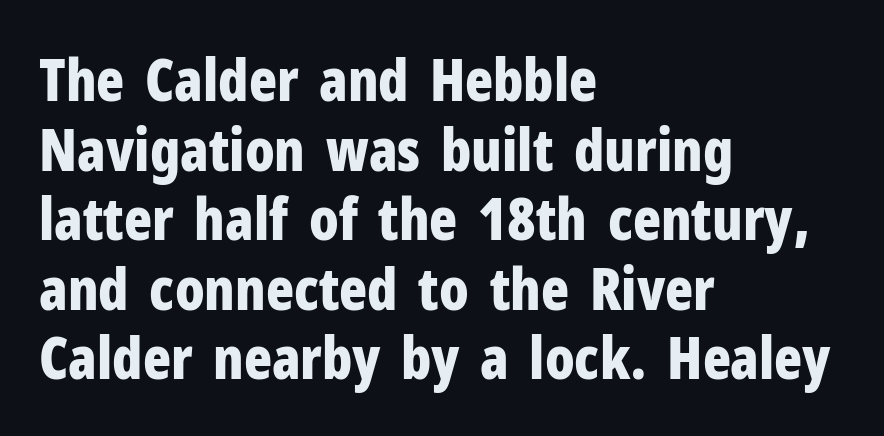
Each word holds together tightly as a unit, with standard inter-letter gaps. A sans-serif font was chosen for this passage. Varying glyph widths throughout — classic text-font behaviour. Caption: multi-line text, flush left, ragged right.
